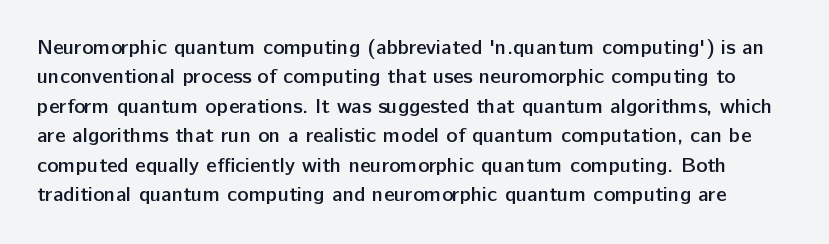
Q: Is the text bold? A: Semi-bold.
Q: Is the text italic (slanted)? A: No, it is upright.
Q: Is the text underlined? A: No.
Q: Is the spacing between letters normal or unusually wide? A: Normal.
Q: Is the spacing between lines tight, normal or loose? A: Normal.
